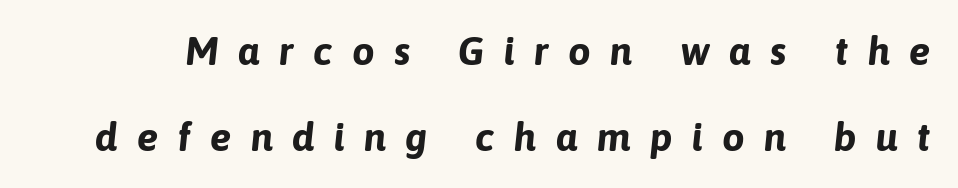
How heavy is the stroke? Heavy — this is a bold. Glyph-to-glyph distance is far greater than everyday printed text. The specimen reads as italic at a glance. You could not count columns in this text — the font is proportionally spaced.
